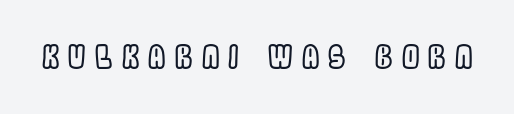
The image shows 31 px condensed type, upright; set unusually wide letter spacing (+0.3 em), not underlined; a large x-height.
